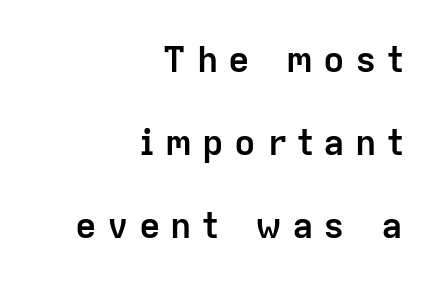
The image shows 36 px semibold sans-serif type, upright; set right-aligned, loose line spacing (2.3x), unusually wide letter spacing (+0.28 em), not underlined; low stroke contrast and a medium x-height.
